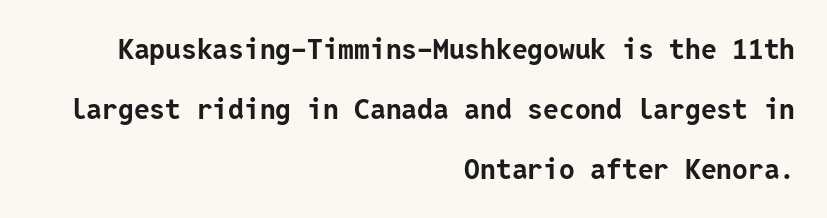
{"serif": "no", "italic": "no", "bold": "yes", "weight": "bold", "width": "normal", "stroke_contrast": "low", "x_height": "medium", "underline": "no", "align": "right", "line_spacing": "loose", "line_spacing_ratio": 2.14, "letter_spacing": "normal", "letter_spacing_em": 0.0, "glyph_px": 28}
